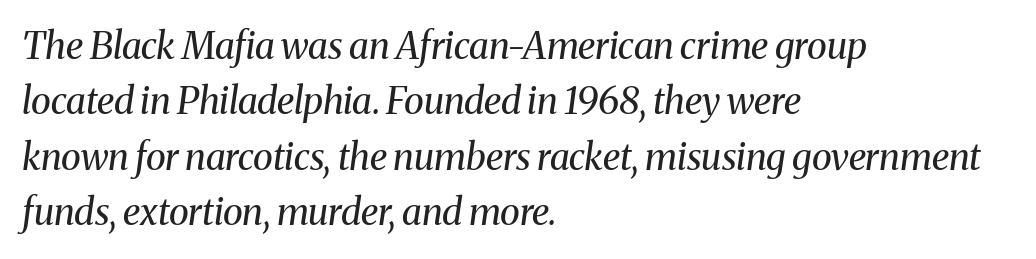
{"serif": "yes", "italic": "yes", "lean": "right", "slant_degrees": 8, "bold": "no", "weight": "regular", "width": "normal", "stroke_contrast": "medium", "x_height": "medium", "monospaced": "no", "underline": "no", "align": "left", "line_spacing": "normal", "line_spacing_ratio": 1.5, "letter_spacing": "normal", "letter_spacing_em": 0.0, "glyph_px": 37}
